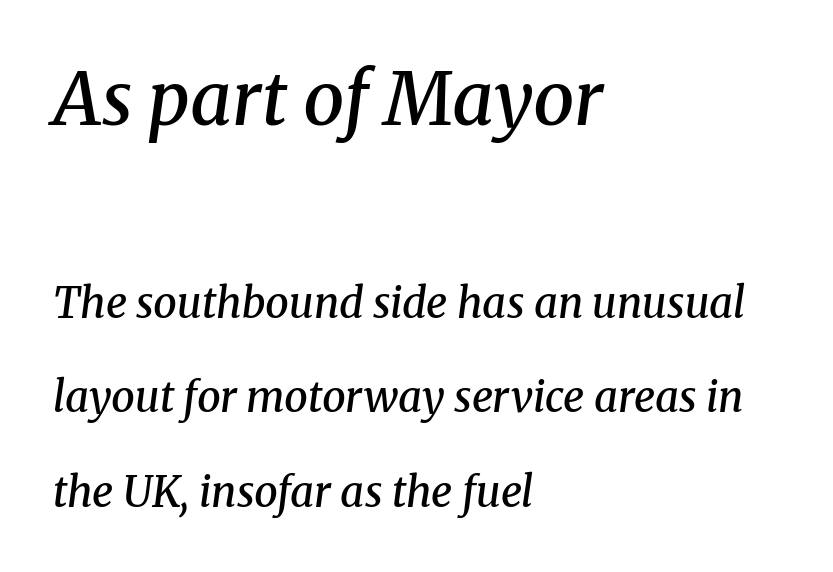
The more generous point size was reserved for the upper chunk. Old-style or modern, the face here clearly has serifs. Characters are canted at an angle relative to the baseline's perpendicular. The line-height multiplier appears high, well above default. A typesetter would call this proportional, since set widths differ per character. A semibold gives these letters moderate extra thickness, short of bold.
